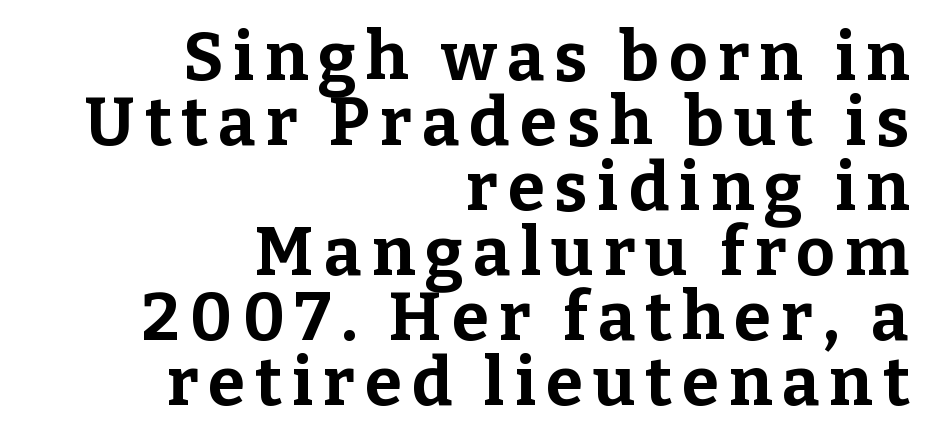
Looks like regular typesetting: each glyph gets only the width it needs. Caption: multi-line text, flush right, ragged left. Tightly led — the rows are bunched. This sample uses an upright cut, with every glyph sitting square on the baseline.
